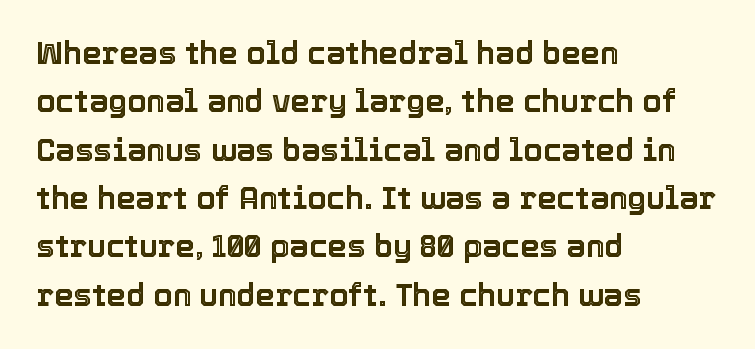
Q: Is the text italic (slanted)? A: No, it is upright.
Q: Is the text underlined? A: No.
Q: How is the paragraph aligned? A: Left-aligned.
Q: Is the spacing between letters normal or unusually wide? A: Normal.
Q: Is the spacing between lines tight, normal or loose? A: Normal.
Q: Width (condensed, normal, or wide)? A: Normal.
Q: x-height? A: Medium.
Q: Monospaced? A: No.
